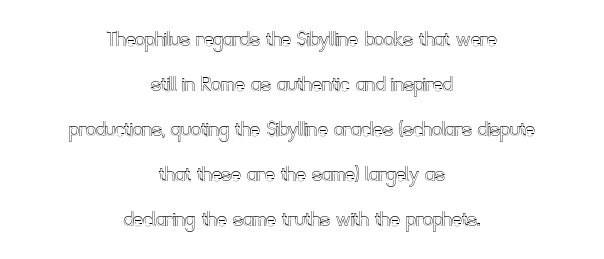
{"italic": "no", "underline": "no", "align": "center", "line_spacing_ratio": 1.88, "letter_spacing": "normal", "letter_spacing_em": 0.0, "glyph_px": 24}
